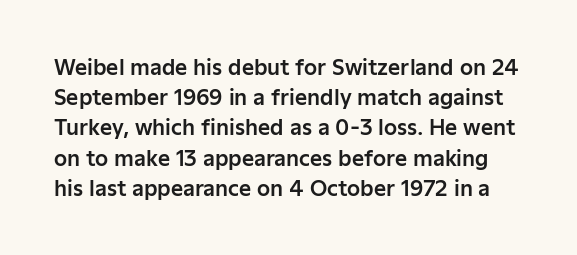
The image shows 21 px text type, upright; set normal line spacing (1.44x), normal letter spacing, not underlined.
